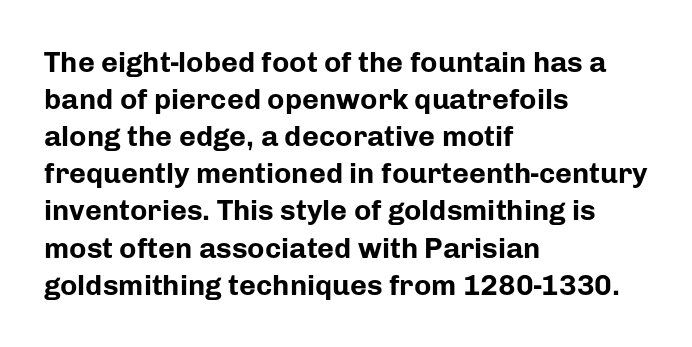
{"serif": "no", "italic": "no", "bold": "yes", "weight": "bold", "width": "normal", "stroke_contrast": "low", "x_height": "medium", "monospaced": "no", "underline": "no", "align": "left", "line_spacing": "normal", "line_spacing_ratio": 1.28, "letter_spacing": "normal", "letter_spacing_em": 0.0, "glyph_px": 29}
